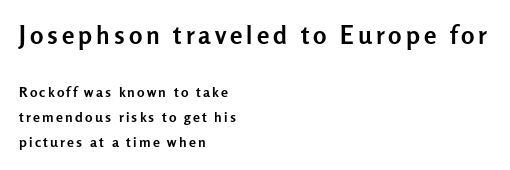
The image shows 25 px bold type, upright; set left-aligned, line spacing 1.77x, not underlined; the first (top) block is 1.79x larger.
